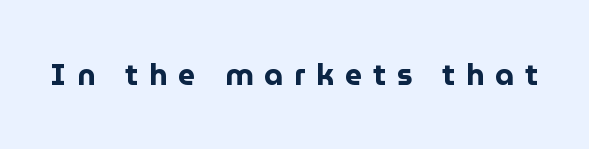
The glyphs are unaccompanied by any horizontal stroke below them. These lines are composed in type without serifs. Words appear elongated and porous because spacing is wide. Is this a fixed-width face? No — the glyphs have proportional, varying widths. Caption: bold face, heavy strokes.
